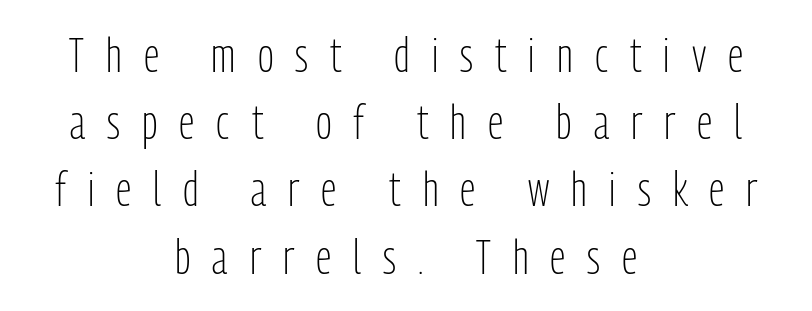
Q: Is the text bold? A: No.
Q: Is the text italic (slanted)? A: No, it is upright.
Q: Is the typeface a serif or a sans-serif typeface? A: Sans-serif.
Q: Is the text underlined? A: No.
Q: How is the paragraph aligned? A: Centered.
Q: Is the spacing between letters normal or unusually wide? A: Unusually wide.
Q: Is the spacing between lines tight, normal or loose? A: Normal.
Q: Width (condensed, normal, or wide)? A: Condensed.
Q: Stroke contrast? A: Low.
Q: x-height? A: Medium.
Q: Monospaced? A: No.
